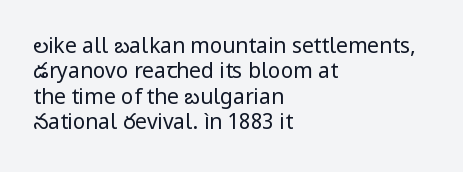
The image shows 21 px text type, upright; set left-aligned, line spacing 1.21x, normal letter spacing, not underlined.
